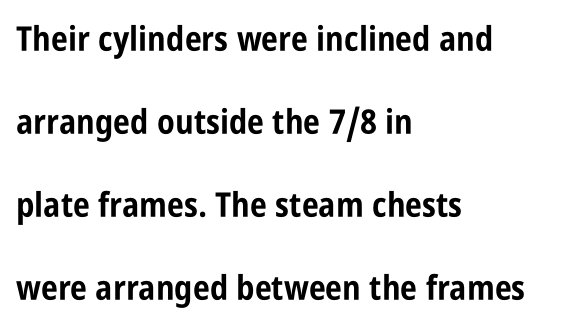
Q: Is the text bold? A: Yes.
Q: Is the text italic (slanted)? A: No, it is upright.
Q: Is the typeface a serif or a sans-serif typeface? A: Sans-serif.
Q: Is the text underlined? A: No.
Q: How is the paragraph aligned? A: Left-aligned.
Q: Is the spacing between letters normal or unusually wide? A: Normal.
Q: Is the spacing between lines tight, normal or loose? A: Loose.
Q: Width (condensed, normal, or wide)? A: Condensed.
Q: Stroke contrast? A: Low.
Q: x-height? A: Large.
Q: Monospaced? A: No.
